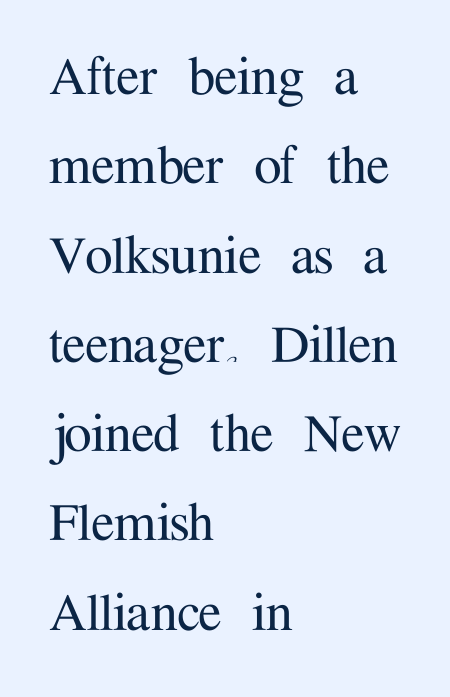
The image shows 62 px serif type, upright; set left-aligned, normal line spacing (1.44x), normal letter spacing, not underlined; medium stroke contrast and a medium x-height.
